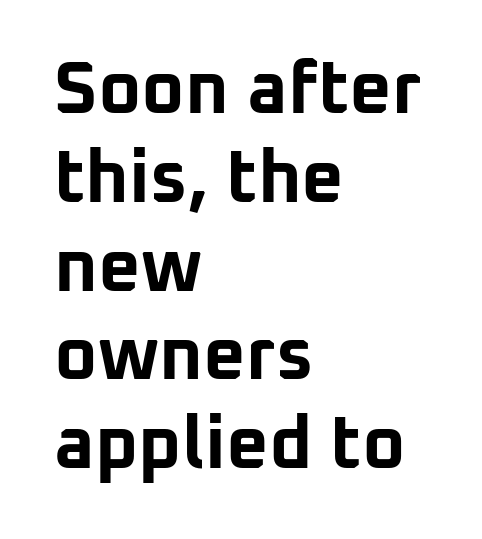
Q: Is the text bold? A: Yes.
Q: Is the text italic (slanted)? A: No, it is upright.
Q: Is the typeface a serif or a sans-serif typeface? A: Sans-serif.
Q: Is the text underlined? A: No.
Q: How is the paragraph aligned? A: Left-aligned.
Q: Is the spacing between letters normal or unusually wide? A: Normal.
Q: Width (condensed, normal, or wide)? A: Normal.
Q: Stroke contrast? A: Low.
Q: x-height? A: Medium.
Q: Monospaced? A: No.
